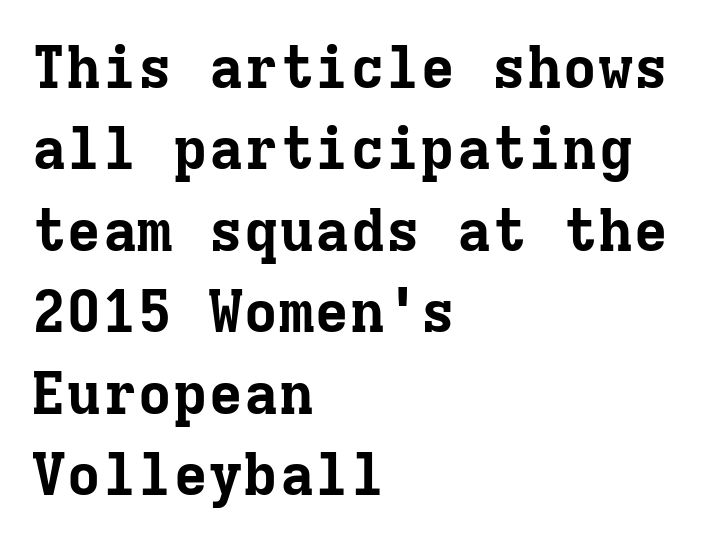
{"serif": "yes", "italic": "no", "bold": "yes", "weight": "bold", "width": "normal", "stroke_contrast": "low", "x_height": "medium", "monospaced": "yes", "underline": "no", "align": "left", "line_spacing": "normal", "line_spacing_ratio": 1.38, "letter_spacing": "normal", "letter_spacing_em": 0.0, "glyph_px": 59}
